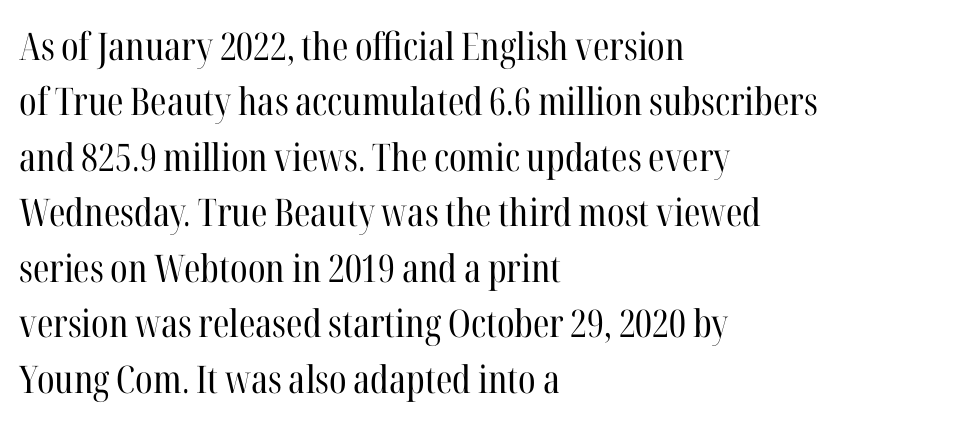
Is the letter spacing exaggerated? No — it looks like the ordinary default. The typesetter chose a ragged-right arrangement here. Designer's note — italics off, roman on. The passage shown stacks its lines at a standard gap.
